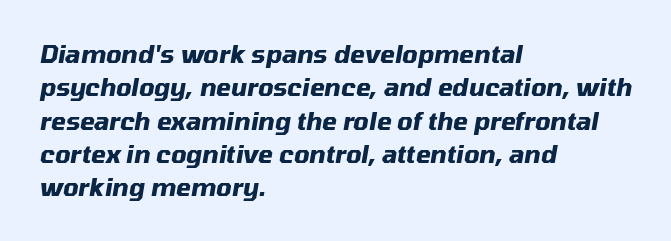
{"italic": "yes", "lean": "right", "slant_degrees": 10, "bold": "yes", "underline": "no", "align": "left", "line_spacing": "normal", "line_spacing_ratio": 1.39, "letter_spacing": "normal", "letter_spacing_em": 0.0, "glyph_px": 24}
